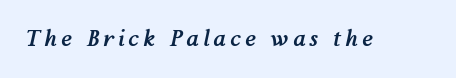
The glyphs have the mass of a bold cut. These lines were composed using italics. Underlining? Definitely not there.
